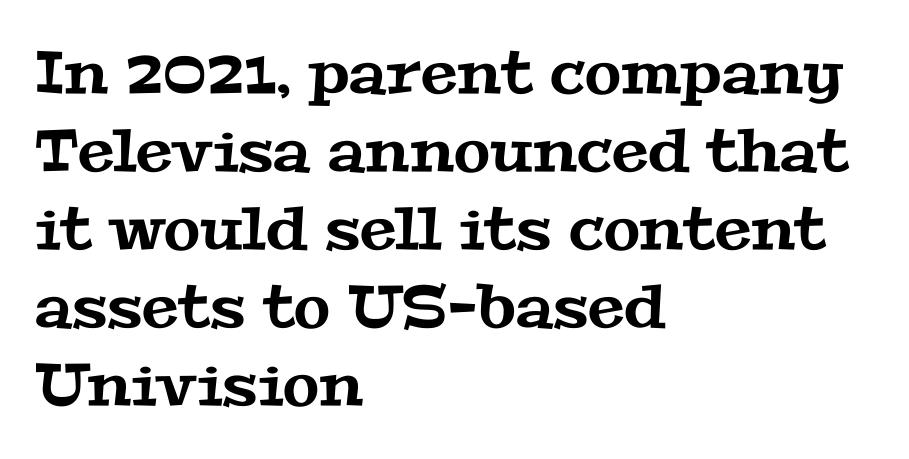
Q: Is the typeface a serif or a sans-serif typeface? A: Serif.
Q: Is the text underlined? A: No.
Q: How is the paragraph aligned? A: Left-aligned.
Q: Is the spacing between letters normal or unusually wide? A: Normal.
Q: Is the spacing between lines tight, normal or loose? A: Normal.
Q: Width (condensed, normal, or wide)? A: Wide.
Q: Stroke contrast? A: Medium.
Q: x-height? A: Medium.
Q: Monospaced? A: No.
